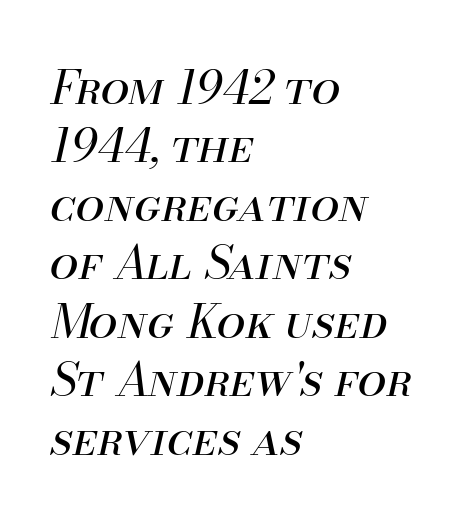
The image shows 46 px regular-weight type, italic (leaning right); set left-aligned, normal line spacing (1.27x), normal letter spacing, not underlined; medium stroke contrast and a small x-height.
